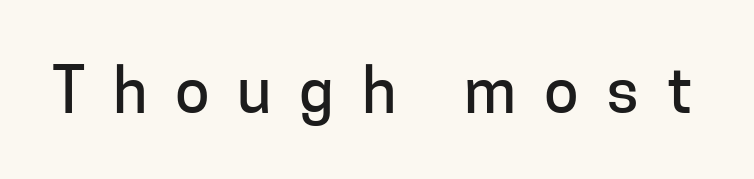
Q: Is the text italic (slanted)? A: No, it is upright.
Q: Is the typeface a serif or a sans-serif typeface? A: Sans-serif.
Q: Is the text underlined? A: No.
Q: Is the spacing between letters normal or unusually wide? A: Unusually wide.
Q: Width (condensed, normal, or wide)? A: Normal.
Q: Stroke contrast? A: Low.
Q: x-height? A: Medium.
Q: Monospaced? A: No.
